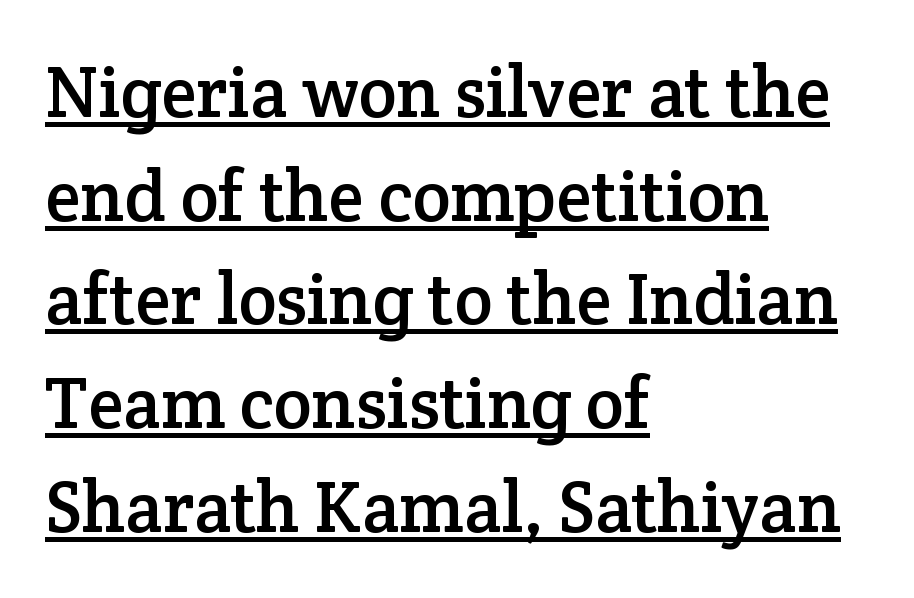
{"serif": "yes", "italic": "no", "width": "normal", "stroke_contrast": "low", "x_height": "medium", "monospaced": "no", "underline": "yes", "align": "left", "line_spacing": "normal", "line_spacing_ratio": 1.44, "letter_spacing": "normal", "letter_spacing_em": 0.0, "glyph_px": 72}
